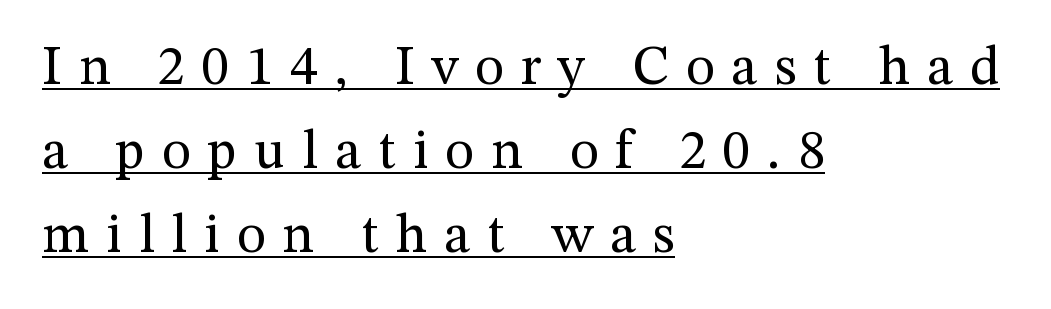
The image shows 55 px regular-weight serif type, upright; set left-aligned, normal line spacing (1.53x), unusually wide letter spacing (+0.31 em), underlined; medium stroke contrast and a medium x-height.
